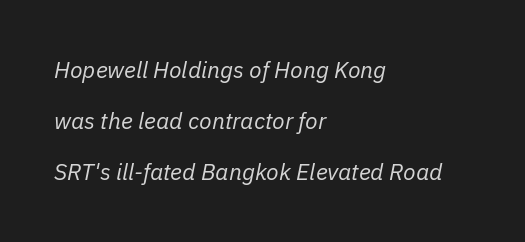
How are the letters spaced? Ordinarily, with no added tracking. Would a proofreader flag this as italicized? Yes. Casual observation: everything's shoved over to the left. Anything drawn beneath the words? Only blank space.
